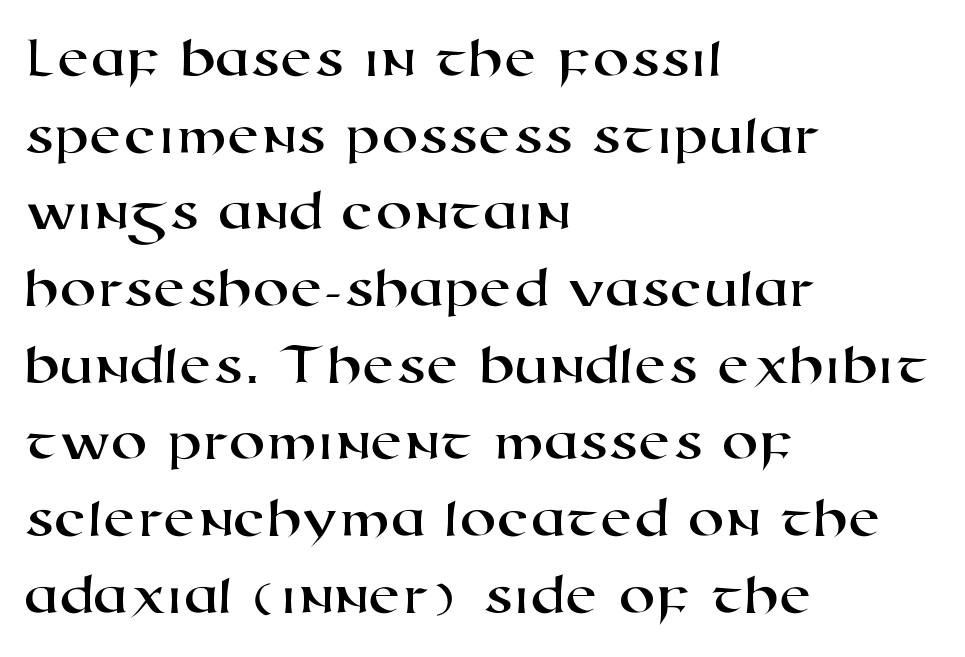
The image shows 59 px wide sans-serif type; set left-aligned, normal line spacing (1.3x), normal letter spacing, not underlined; high stroke contrast and a medium x-height.
